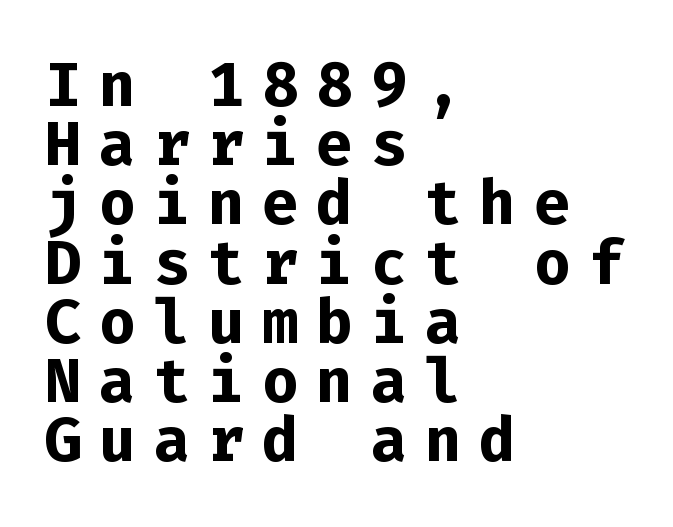
Looks like terminal output: every glyph gets an equal slot. Emphasis by weight is at full strength: bold. Only glyphs here, with clear space below each row. How are the letters spaced? Widely, with obvious added tracking. I'd call this a sans setting — the letters go barefoot.
